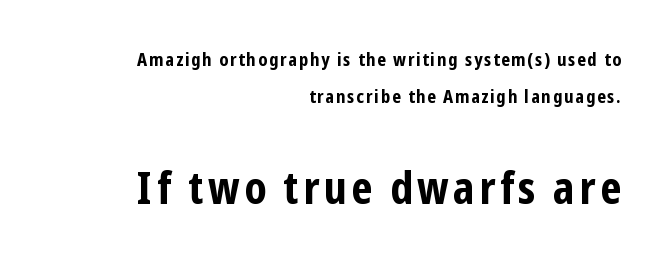
The image shows 44 px bold, condensed sans-serif type, upright; set right-aligned, loose line spacing (2.07x), not underlined; the second (bottom) block is 2.44x larger; low stroke contrast and a medium x-height.
